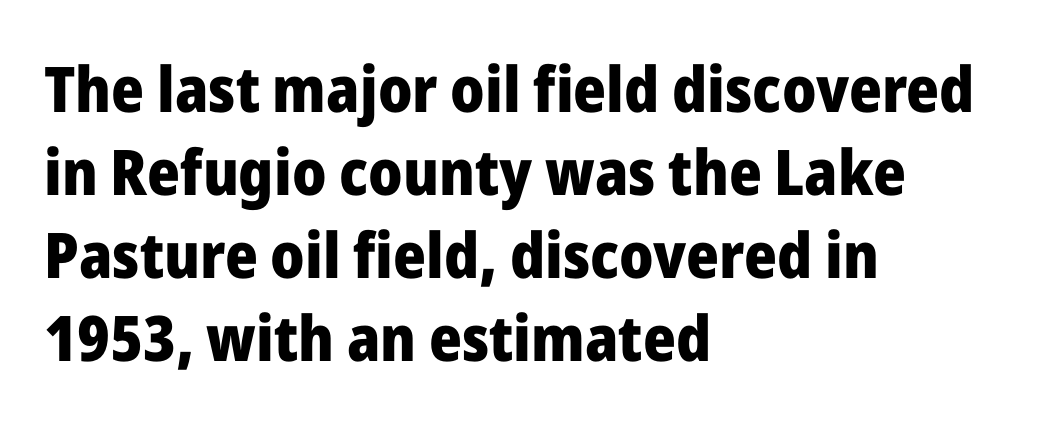
{"serif": "no", "italic": "no", "bold": "yes", "weight": "heavy", "width": "normal", "stroke_contrast": "low", "x_height": "medium", "monospaced": "no", "underline": "no", "align": "left", "line_spacing": "normal", "line_spacing_ratio": 1.32, "letter_spacing": "normal", "letter_spacing_em": 0.0, "glyph_px": 63}
